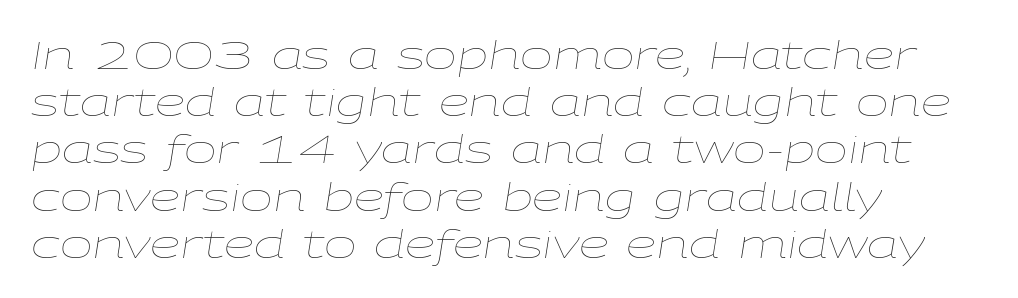
Q: Is the text bold? A: No.
Q: Is the text italic (slanted)? A: Yes, it leans right by about 9 degrees.
Q: Is the text underlined? A: No.
Q: How is the paragraph aligned? A: Left-aligned.
Q: Is the spacing between letters normal or unusually wide? A: Normal.
Q: Width (condensed, normal, or wide)? A: Wide.
Q: Stroke contrast? A: Low.
Q: x-height? A: Medium.
Q: Monospaced? A: No.
